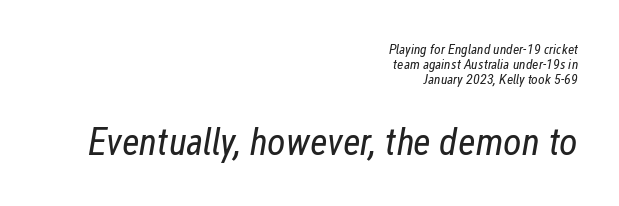
The image shows 39 px regular-weight, condensed type, italic (leaning right); set right-aligned, tight line spacing (1.08x), normal letter spacing, not underlined; the second (bottom) block is 2.79x larger; low stroke contrast and a medium x-height.
